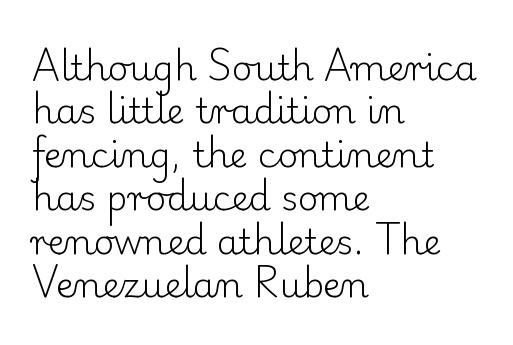
The image shows 35 px light type, upright; set left-aligned, line spacing 1.24x, normal letter spacing, not underlined; low stroke contrast and a small x-height.
